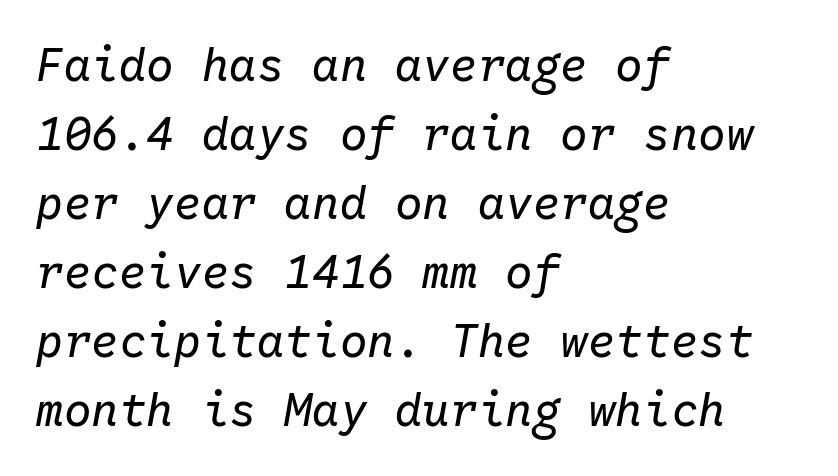
Note the uniform advance width — an 'i' takes as much space as an 'm'. Horizontal alignment here is leftward, the default for most running prose. Regular leading. Letters rest on an invisible, unmarked baseline. The passage shown has conventional tracking throughout. Every character sits at an angle, as italics do.
